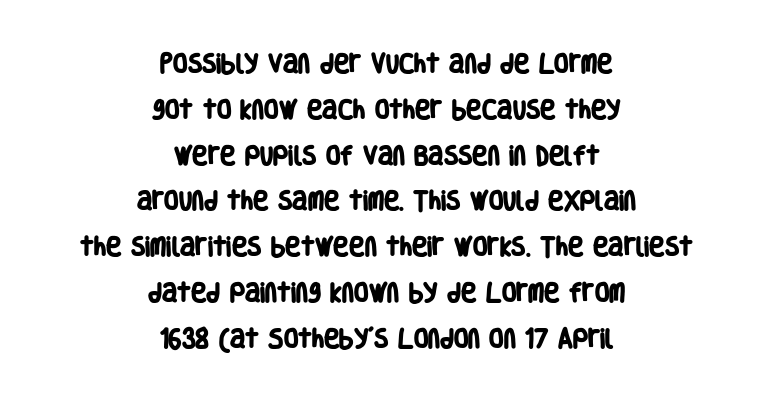
{"bold": "yes", "underline": "no", "align": "center", "line_spacing": "loose", "line_spacing_ratio": 2.18, "letter_spacing": "normal", "letter_spacing_em": 0.0, "glyph_px": 21}
